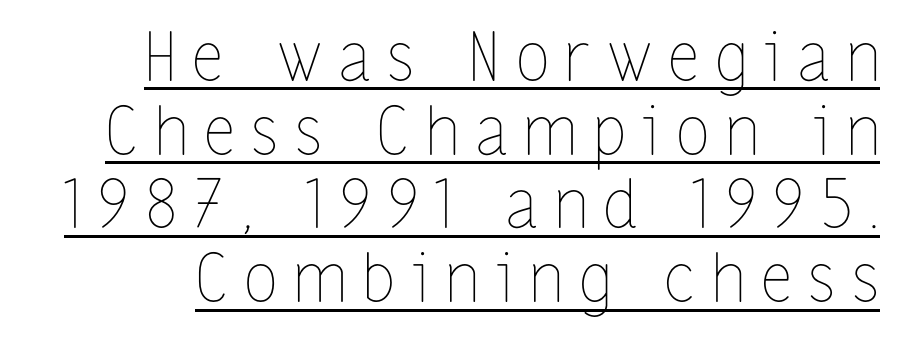
Q: Is the text bold? A: No.
Q: Is the text italic (slanted)? A: No, it is upright.
Q: Is the text underlined? A: Yes.
Q: Is the spacing between letters normal or unusually wide? A: Unusually wide.
Q: Is the spacing between lines tight, normal or loose? A: Tight.
Q: Width (condensed, normal, or wide)? A: Condensed.
Q: Stroke contrast? A: Low.
Q: x-height? A: Medium.
Q: Monospaced? A: No.
